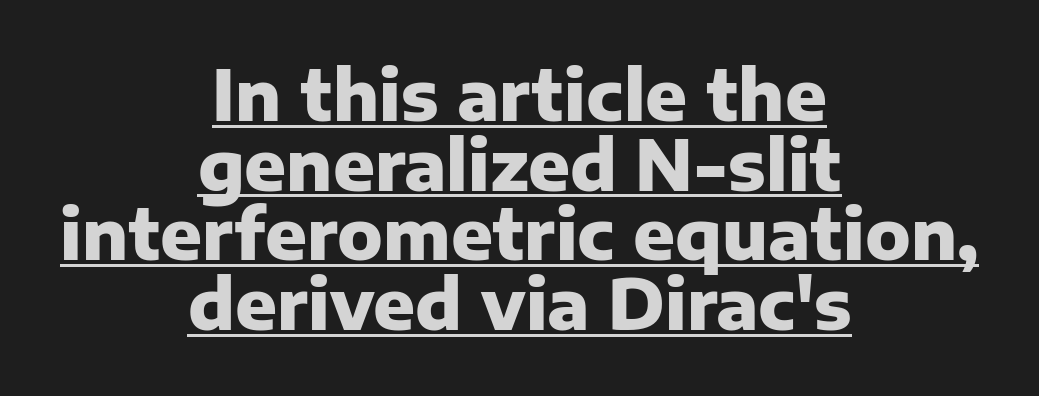
Q: Is the text bold? A: Yes.
Q: Is the text italic (slanted)? A: No, it is upright.
Q: Is the typeface a serif or a sans-serif typeface? A: Sans-serif.
Q: Is the text underlined? A: Yes.
Q: How is the paragraph aligned? A: Centered.
Q: Is the spacing between letters normal or unusually wide? A: Normal.
Q: Is the spacing between lines tight, normal or loose? A: Tight.
Q: Width (condensed, normal, or wide)? A: Normal.
Q: Stroke contrast? A: Low.
Q: x-height? A: Medium.
Q: Monospaced? A: No.
